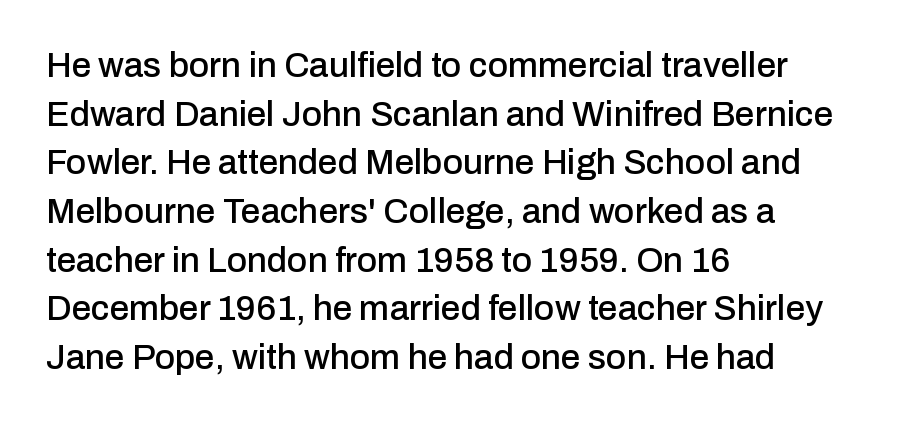
What's the leading like? Ordinary, nothing unusual. Clear beneath every line of the passage. Font category for this specimen: sans-serif. The paragraph shown leans on its left margin. Each letter keeps its own natural width here, so spacing adapts to shape. This rendering leaves character spacing at its baseline value.
